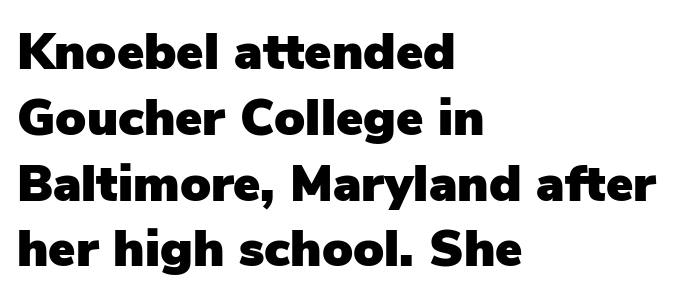
Q: Is the text italic (slanted)? A: No, it is upright.
Q: Is the typeface a serif or a sans-serif typeface? A: Sans-serif.
Q: Is the text underlined? A: No.
Q: How is the paragraph aligned? A: Left-aligned.
Q: Is the spacing between letters normal or unusually wide? A: Normal.
Q: Is the spacing between lines tight, normal or loose? A: Normal.
Q: Width (condensed, normal, or wide)? A: Normal.
Q: Stroke contrast? A: Low.
Q: x-height? A: Medium.
Q: Monospaced? A: No.
